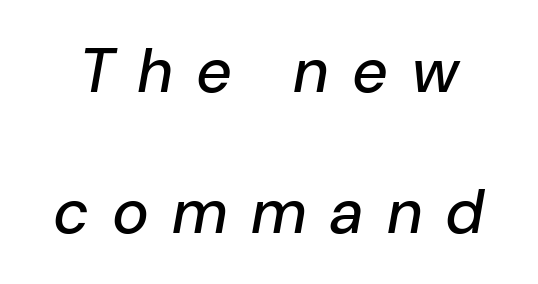
The image shows 62 px text type, italic (leaning right); set loose line spacing (2.28x), unusually wide letter spacing (+0.4 em), not underlined; low stroke contrast and a medium x-height.
